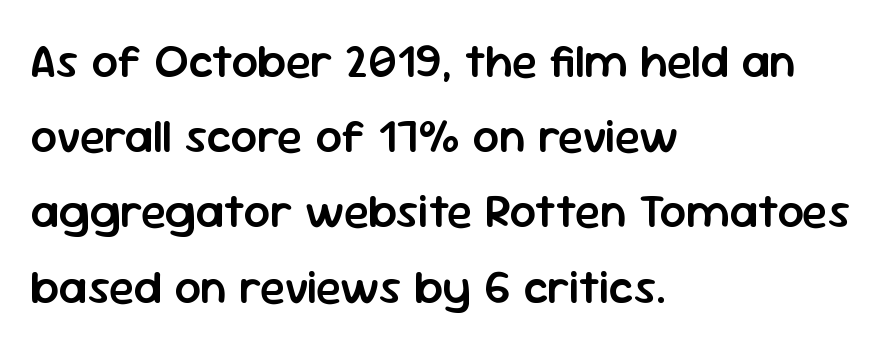
Every letter is mildly thick-stroked: semibold rather than bold. Visually the block forms a straight wall on the left and a jagged coastline on the right. Note the varied advance widths — an 'i' is clearly narrower than an 'm'. Upright lettering throughout. Interline gaps are of average width in this sample.
